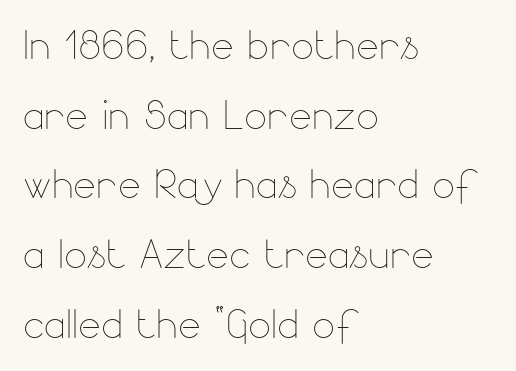
The image shows 54 px thin type, upright; set left-aligned, normal line spacing (1.29x), normal letter spacing, not underlined; low stroke contrast and a small x-height.
